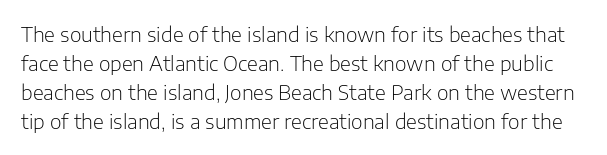
The image shows 20 px text type, upright; set normal line spacing (1.45x), normal letter spacing, not underlined.
